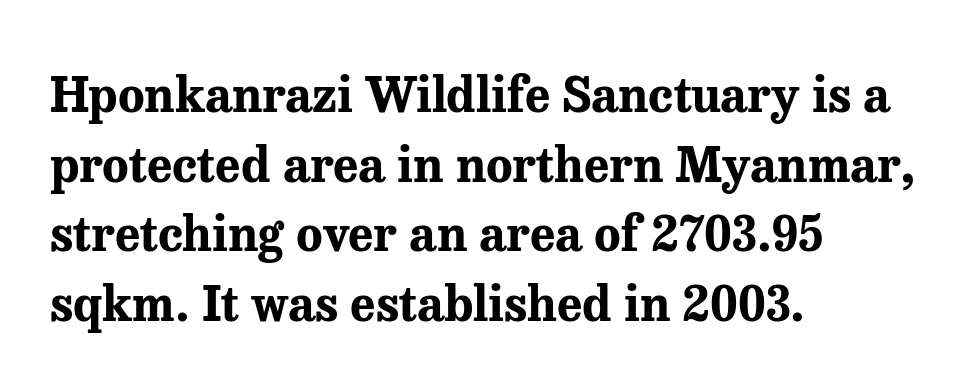
The image shows 49 px bold serif type, upright; set left-aligned, normal line spacing (1.42x), normal letter spacing, not underlined; medium stroke contrast and a medium x-height.
